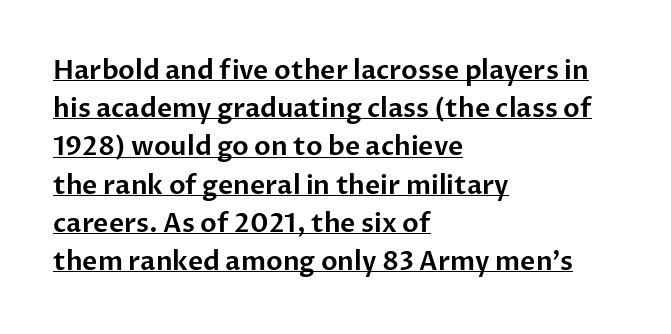
The image shows 26 px text type, upright; set left-aligned, normal line spacing (1.47x), normal letter spacing, underlined.
